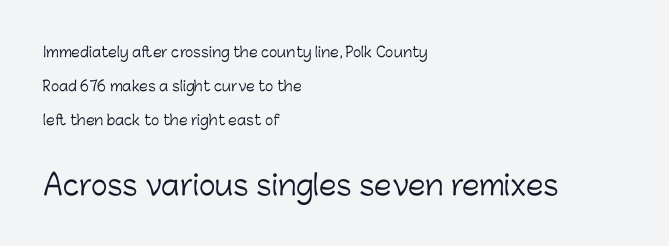
The image shows 28 px light sans-serif type, upright; set left-aligned, loose line spacing (2.42x), normal letter spacing, not underlined; the second (bottom) block is 2.0x larger; low stroke contrast and a medium x-height.
